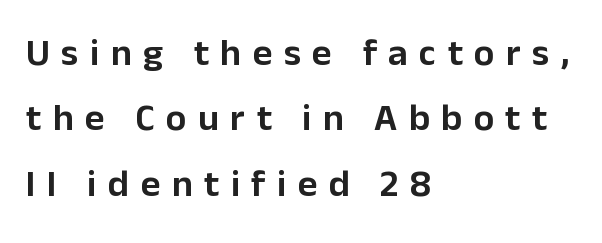
Loose tracking; the words dissolve into strings of separated letters. These lines are rendered in a variable-pitch font. Does the lettering tilt? It doesn't — this is upright. Is the block centered? No — it sits flush against the left margin. A typesetter would label this face a sans. The baseline area is clear.
